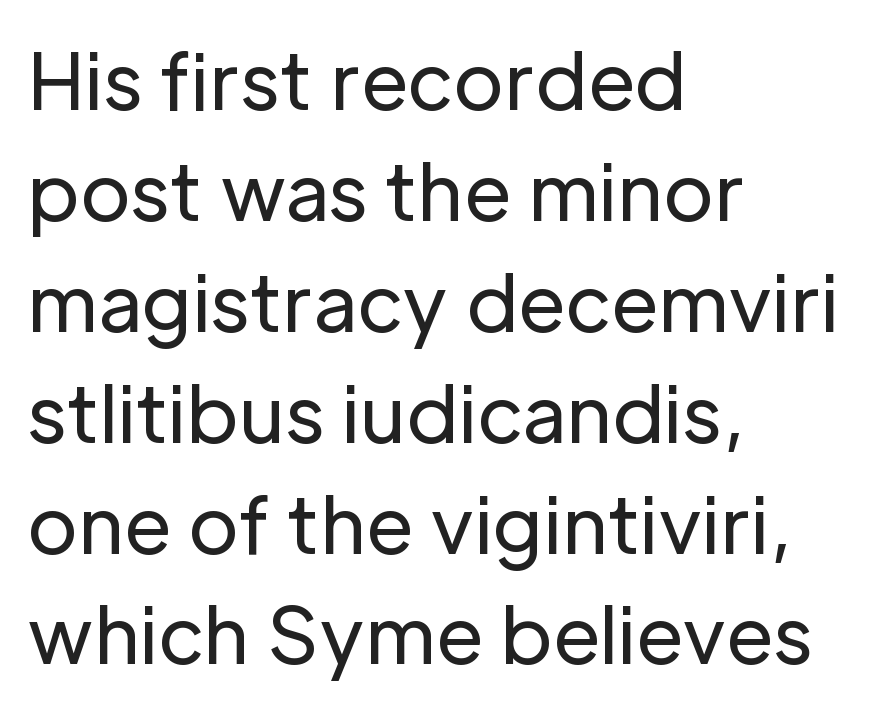
The image shows 77 px regular-weight sans-serif type, upright; set left-aligned, normal line spacing (1.44x), normal letter spacing, not underlined; low stroke contrast and a medium x-height.
